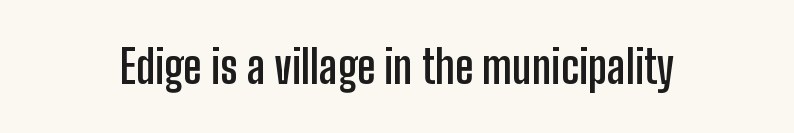
Q: Is the text bold? A: Yes.
Q: Is the text italic (slanted)? A: No, it is upright.
Q: Is the typeface a serif or a sans-serif typeface? A: Sans-serif.
Q: Is the text underlined? A: No.
Q: Is the spacing between letters normal or unusually wide? A: Normal.
Q: Width (condensed, normal, or wide)? A: Condensed.
Q: Stroke contrast? A: Low.
Q: x-height? A: Medium.
Q: Monospaced? A: No.
